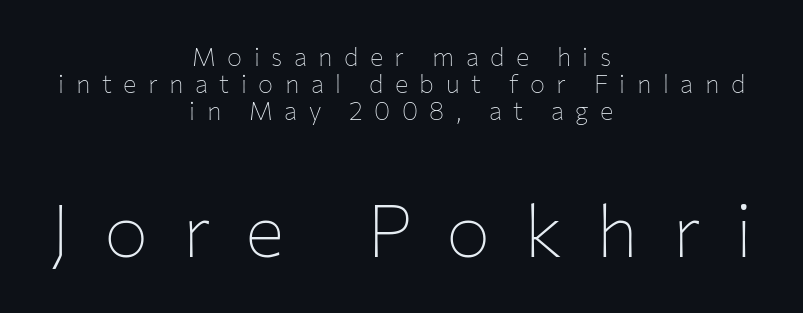
{"serif": "no", "italic": "no", "bold": "no", "weight": "thin", "width": "normal", "stroke_contrast": "low", "x_height": "medium", "monospaced": "no", "underline": "no", "align": "center", "line_spacing": "tight", "line_spacing_ratio": 1.09, "letter_spacing": "wide", "letter_spacing_em": 0.46, "larger_block": "second", "size_ratio": 2.96, "glyph_px": 74}
